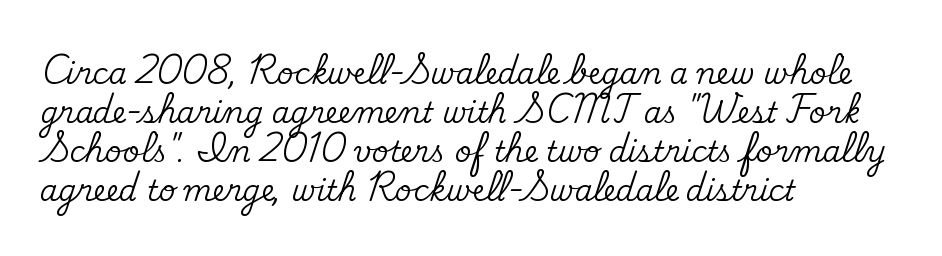
{"width": "normal", "stroke_contrast": "medium", "x_height": "small", "monospaced": "no", "underline": "no", "align": "left", "line_spacing": "normal", "line_spacing_ratio": 1.34, "letter_spacing": "normal", "letter_spacing_em": 0.0, "glyph_px": 29}
